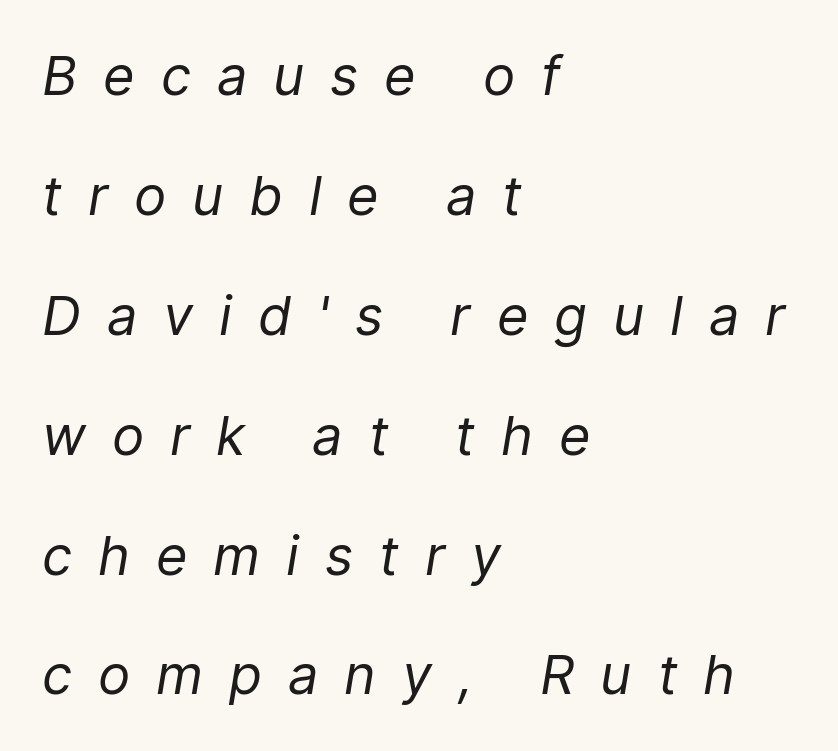
Q: Is the text bold? A: No.
Q: Is the text italic (slanted)? A: Yes, it leans right by about 9 degrees.
Q: Is the text underlined? A: No.
Q: How is the paragraph aligned? A: Left-aligned.
Q: Is the spacing between letters normal or unusually wide? A: Unusually wide.
Q: Is the spacing between lines tight, normal or loose? A: Loose.
Q: Width (condensed, normal, or wide)? A: Normal.
Q: Stroke contrast? A: Low.
Q: x-height? A: Medium.
Q: Monospaced? A: No.
